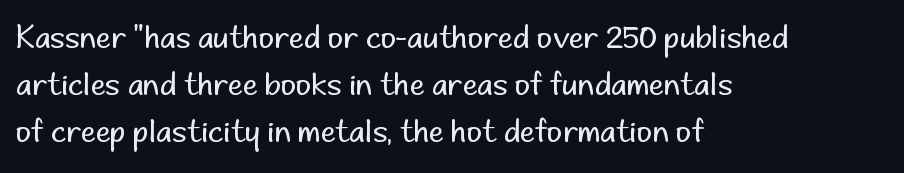
The image shows 30 px regular-weight sans-serif type, upright; set left-aligned, normal line spacing (1.57x), normal letter spacing, not underlined; low stroke contrast and a small x-height.
